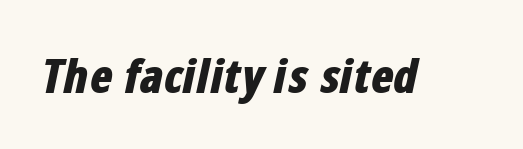
The image shows 47 px bold, condensed type, italic (leaning right); set normal letter spacing, not underlined; low stroke contrast and a medium x-height.
